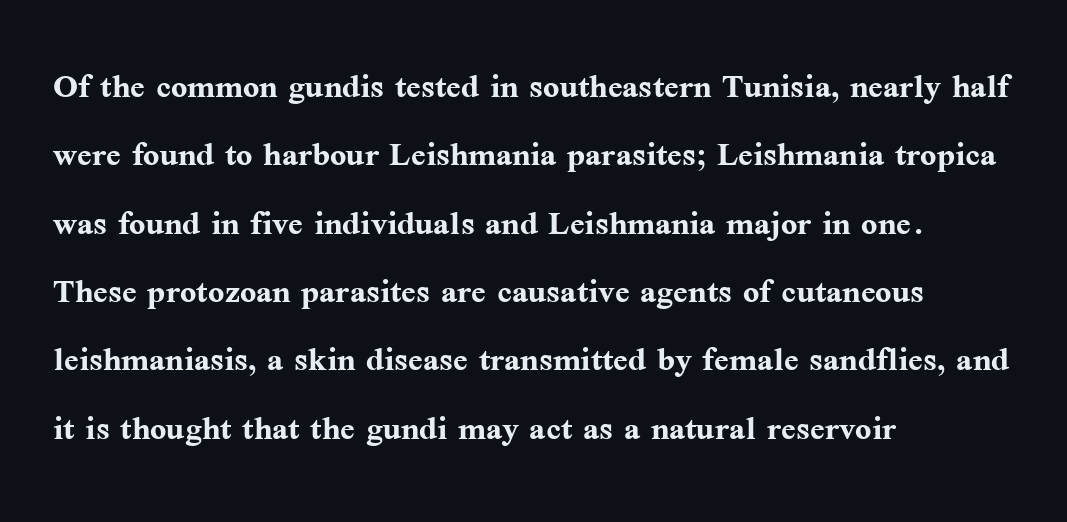
Q: Is the text bold? A: Yes.
Q: Is the text italic (slanted)? A: No, it is upright.
Q: Is the typeface a serif or a sans-serif typeface? A: Serif.
Q: Is the text underlined? A: No.
Q: How is the paragraph aligned? A: Left-aligned.
Q: Is the spacing between letters normal or unusually wide? A: Normal.
Q: Is the spacing between lines tight, normal or loose? A: Normal.
Q: Width (condensed, normal, or wide)? A: Normal.
Q: Stroke contrast? A: Medium.
Q: x-height? A: Medium.
Q: Monospaced? A: No.
